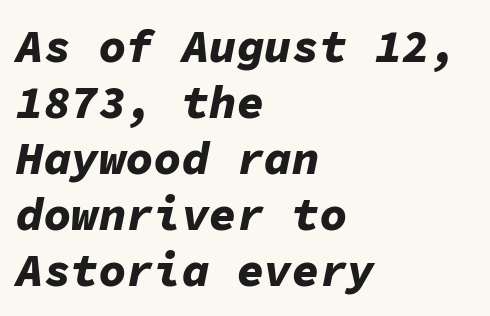
Q: Is the text bold? A: Yes.
Q: Is the text italic (slanted)? A: Yes, it leans right by about 11 degrees.
Q: Is the text underlined? A: No.
Q: How is the paragraph aligned? A: Left-aligned.
Q: Is the spacing between letters normal or unusually wide? A: Normal.
Q: Width (condensed, normal, or wide)? A: Normal.
Q: Stroke contrast? A: Low.
Q: x-height? A: Medium.
Q: Monospaced? A: Yes.
